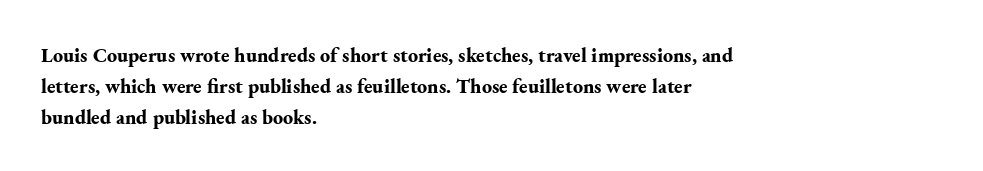
This is heavy type, rendered in bold. No extra tracking has been applied to these lines. The lines in this sample share a left origin and differ only in where they stop. A typesetter would call this leading conventional body-copy spacing. The typography opts for an upright posture over an oblique one. No word sits above an underline.
